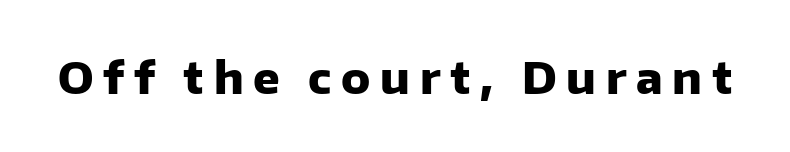
Q: Is the text bold? A: Yes.
Q: Is the text italic (slanted)? A: No, it is upright.
Q: Is the typeface a serif or a sans-serif typeface? A: Sans-serif.
Q: Is the text underlined? A: No.
Q: Is the spacing between letters normal or unusually wide? A: Unusually wide.
Q: Width (condensed, normal, or wide)? A: Normal.
Q: Stroke contrast? A: Low.
Q: x-height? A: Medium.
Q: Monospaced? A: No.
